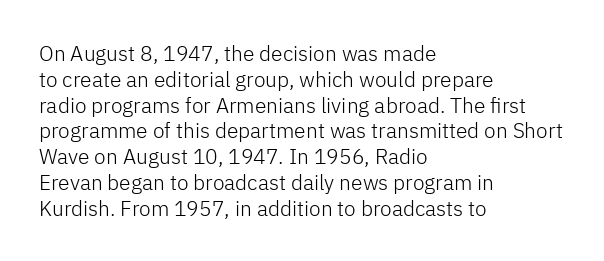
Q: Is the text bold? A: No.
Q: Is the text italic (slanted)? A: No, it is upright.
Q: Is the text underlined? A: No.
Q: How is the paragraph aligned? A: Left-aligned.
Q: Is the spacing between letters normal or unusually wide? A: Normal.
